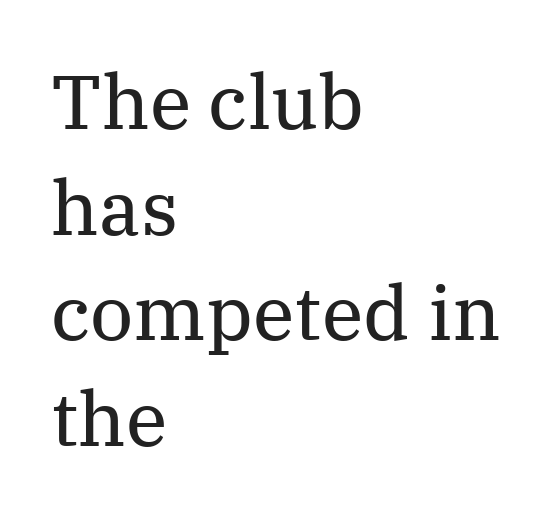
The image shows 76 px regular-weight serif type, upright; set left-aligned, normal line spacing (1.39x), normal letter spacing, not underlined; medium stroke contrast and a medium x-height.
